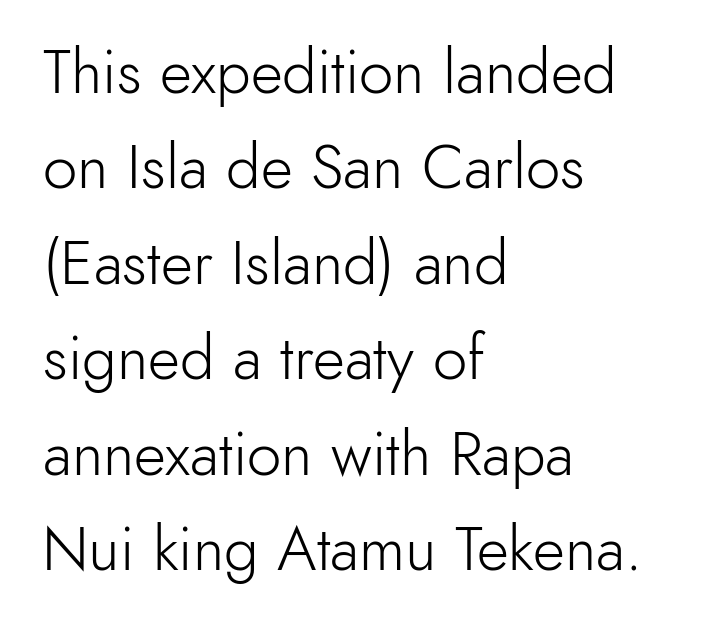
Q: Is the text bold? A: No.
Q: Is the text italic (slanted)? A: No, it is upright.
Q: Is the typeface a serif or a sans-serif typeface? A: Sans-serif.
Q: Is the text underlined? A: No.
Q: How is the paragraph aligned? A: Left-aligned.
Q: Is the spacing between letters normal or unusually wide? A: Normal.
Q: Is the spacing between lines tight, normal or loose? A: Normal.
Q: Width (condensed, normal, or wide)? A: Normal.
Q: x-height? A: Small.
Q: Monospaced? A: No.
